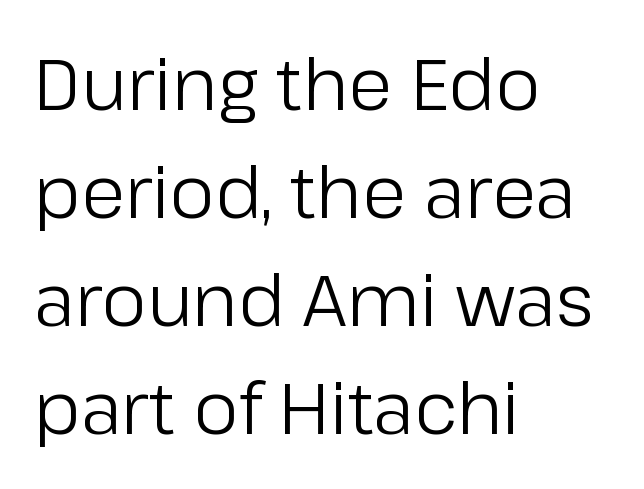
Q: Is the text bold? A: No.
Q: Is the text italic (slanted)? A: No, it is upright.
Q: Is the typeface a serif or a sans-serif typeface? A: Sans-serif.
Q: Is the text underlined? A: No.
Q: How is the paragraph aligned? A: Left-aligned.
Q: Is the spacing between letters normal or unusually wide? A: Normal.
Q: Is the spacing between lines tight, normal or loose? A: Normal.
Q: Width (condensed, normal, or wide)? A: Normal.
Q: Stroke contrast? A: Low.
Q: x-height? A: Medium.
Q: Monospaced? A: No.
